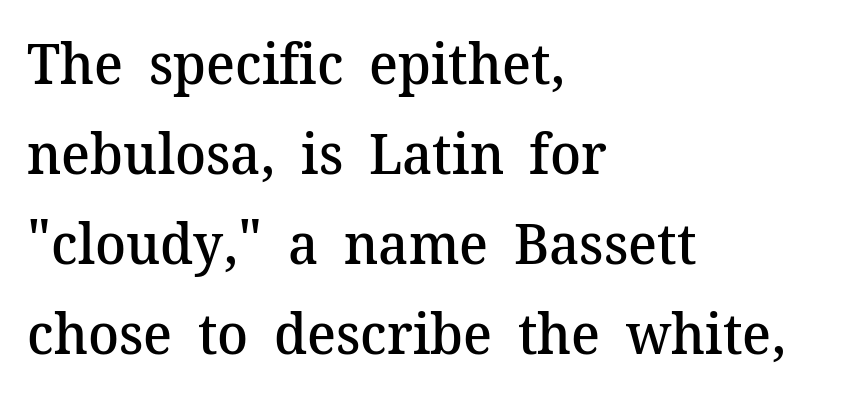
The image shows 57 px semibold serif type, upright; set left-aligned, normal line spacing (1.58x), normal letter spacing, not underlined; medium stroke contrast and a medium x-height.
